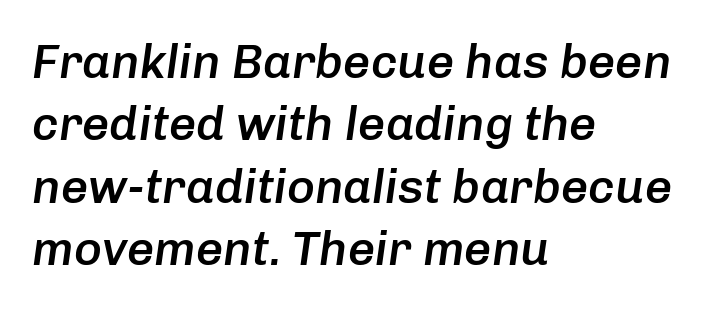
Q: Is the text bold? A: Semi-bold.
Q: Is the text italic (slanted)? A: Yes, it leans right by about 8 degrees.
Q: Is the text underlined? A: No.
Q: How is the paragraph aligned? A: Left-aligned.
Q: Is the spacing between letters normal or unusually wide? A: Normal.
Q: Is the spacing between lines tight, normal or loose? A: Normal.
Q: Width (condensed, normal, or wide)? A: Normal.
Q: Stroke contrast? A: Low.
Q: x-height? A: Medium.
Q: Monospaced? A: No.
